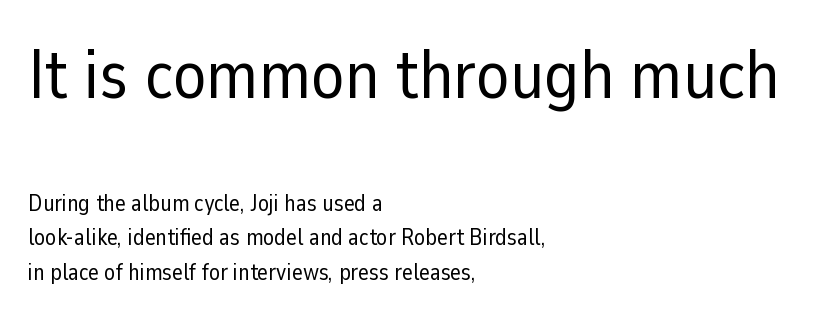
The passage shown is typeset with a sans-serif family. No word sits above an underline. Horizontally, the lines are justified to the leading edge only. Glyph-to-glyph distance matches everyday printed text.
